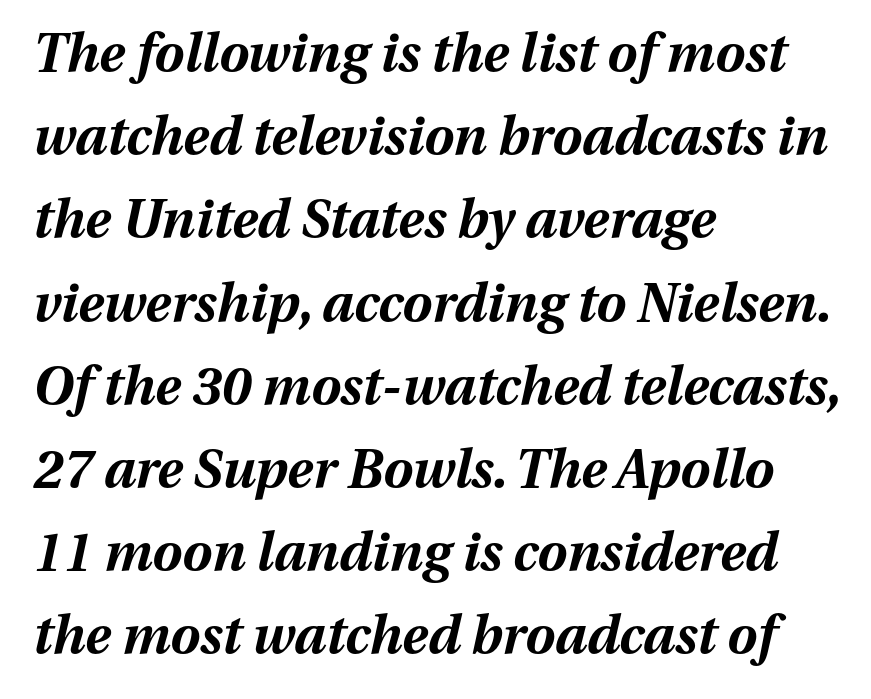
Q: Is the text bold? A: Yes.
Q: Is the text italic (slanted)? A: Yes, it leans right by about 13 degrees.
Q: Is the text underlined? A: No.
Q: How is the paragraph aligned? A: Left-aligned.
Q: Is the spacing between letters normal or unusually wide? A: Normal.
Q: Is the spacing between lines tight, normal or loose? A: Normal.
Q: Width (condensed, normal, or wide)? A: Normal.
Q: Stroke contrast? A: Medium.
Q: x-height? A: Medium.
Q: Monospaced? A: No.
